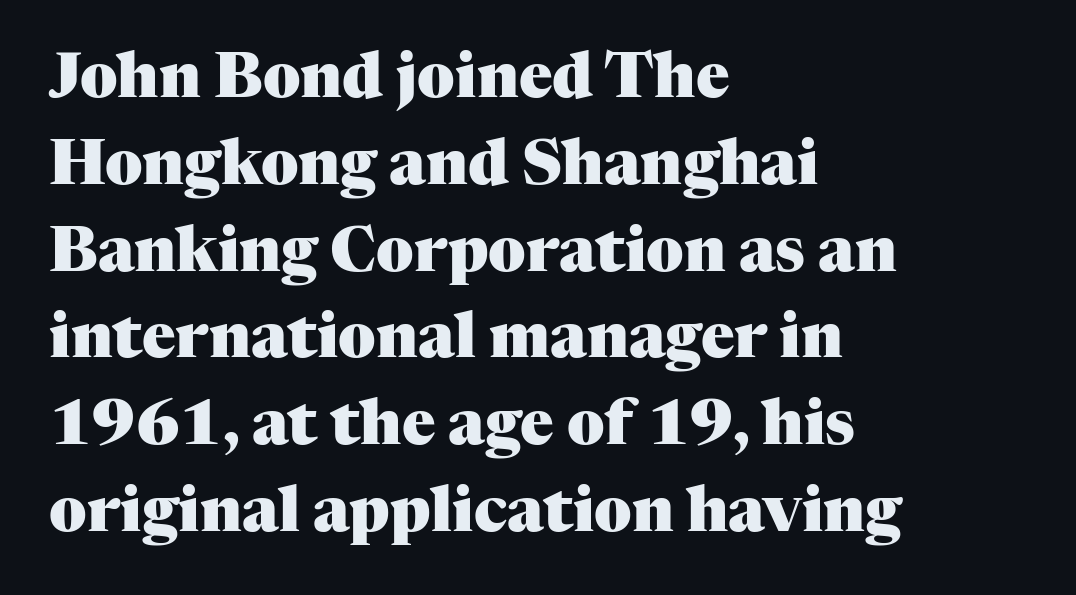
{"serif": "yes", "italic": "no", "bold": "yes", "weight": "heavy", "width": "normal", "stroke_contrast": "medium", "x_height": "medium", "monospaced": "no", "underline": "no", "align": "left", "line_spacing": "normal", "line_spacing_ratio": 1.4, "letter_spacing": "normal", "letter_spacing_em": 0.0, "glyph_px": 62}
